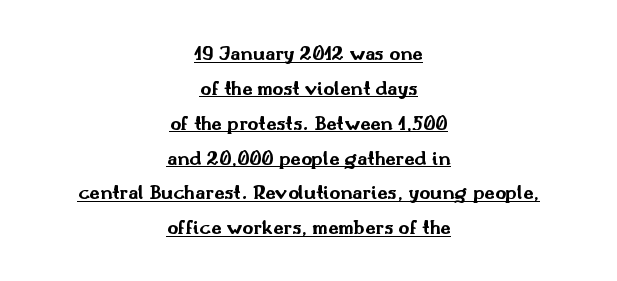
{"italic": "no", "bold": "yes", "underline": "yes", "align": "center", "line_spacing": "normal", "line_spacing_ratio": 1.66, "letter_spacing": "normal", "letter_spacing_em": 0.0, "glyph_px": 21}
